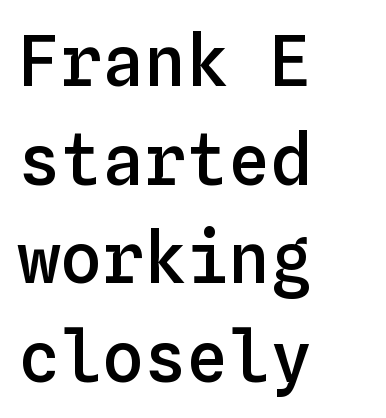
Leftover space on each line is placed entirely after the last word. Does extra space separate the letters? No, they use regular spacing. When letters stand straight like this, we call the style roman or upright. The line-height multiplier appears to be the usual default. Its strokes are somewhat broadened, the hallmark of semibold type. Glance below the letters and you will spot only blank space.
